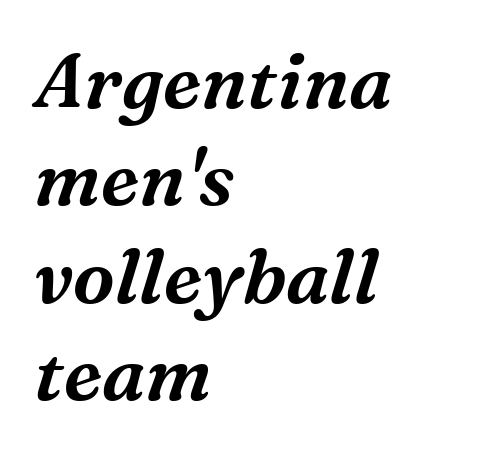
{"serif": "yes", "italic": "yes", "lean": "right", "slant_degrees": 16, "width": "normal", "stroke_contrast": "medium", "x_height": "medium", "monospaced": "no", "underline": "no", "align": "left", "line_spacing": "normal", "line_spacing_ratio": 1.3, "letter_spacing": "normal", "letter_spacing_em": 0.0, "glyph_px": 75}
